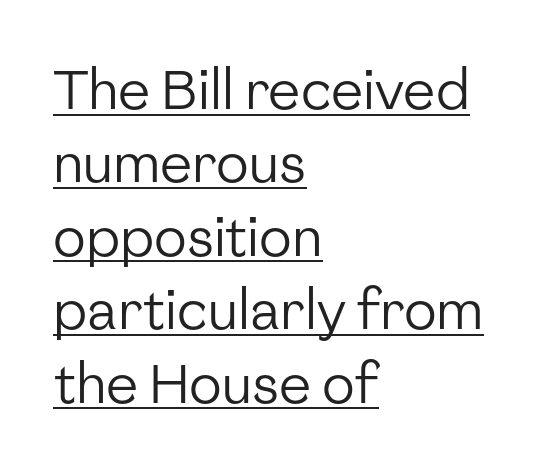
Q: Is the text bold? A: No.
Q: Is the text italic (slanted)? A: No, it is upright.
Q: Is the typeface a serif or a sans-serif typeface? A: Sans-serif.
Q: Is the text underlined? A: Yes.
Q: How is the paragraph aligned? A: Left-aligned.
Q: Is the spacing between letters normal or unusually wide? A: Normal.
Q: Is the spacing between lines tight, normal or loose? A: Normal.
Q: Width (condensed, normal, or wide)? A: Normal.
Q: Stroke contrast? A: Low.
Q: x-height? A: Medium.
Q: Monospaced? A: No.
